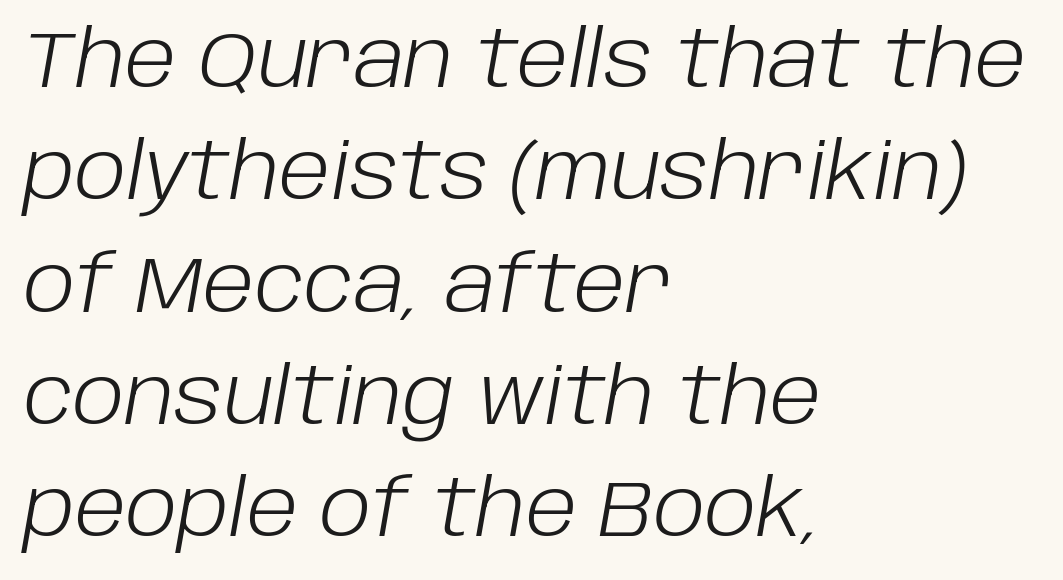
Q: Is the text bold? A: No.
Q: Is the text italic (slanted)? A: Yes, it leans right by about 10 degrees.
Q: Is the text underlined? A: No.
Q: How is the paragraph aligned? A: Left-aligned.
Q: Is the spacing between letters normal or unusually wide? A: Normal.
Q: Is the spacing between lines tight, normal or loose? A: Normal.
Q: Width (condensed, normal, or wide)? A: Normal.
Q: Stroke contrast? A: Low.
Q: x-height? A: Large.
Q: Monospaced? A: No.
